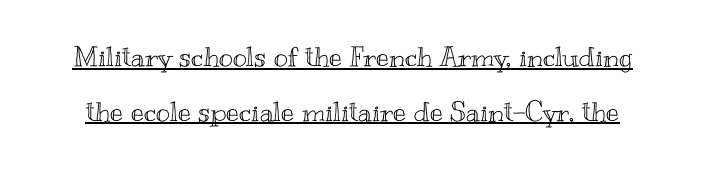
Q: Is the text italic (slanted)? A: No, it is upright.
Q: Is the text underlined? A: Yes.
Q: Is the spacing between letters normal or unusually wide? A: Normal.
Q: Is the spacing between lines tight, normal or loose? A: Loose.
